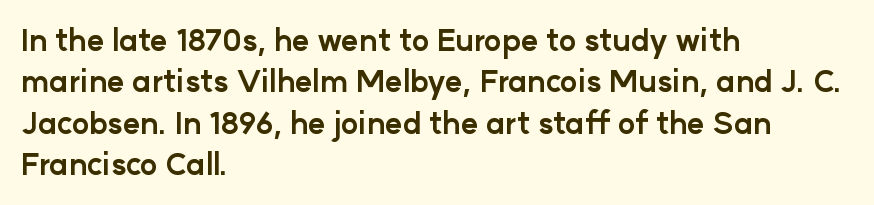
Q: Is the text bold? A: Yes.
Q: Is the text italic (slanted)? A: No, it is upright.
Q: Is the typeface a serif or a sans-serif typeface? A: Sans-serif.
Q: Is the text underlined? A: No.
Q: How is the paragraph aligned? A: Left-aligned.
Q: Is the spacing between letters normal or unusually wide? A: Normal.
Q: Is the spacing between lines tight, normal or loose? A: Normal.
Q: Width (condensed, normal, or wide)? A: Normal.
Q: Stroke contrast? A: Low.
Q: x-height? A: Medium.
Q: Monospaced? A: No.
